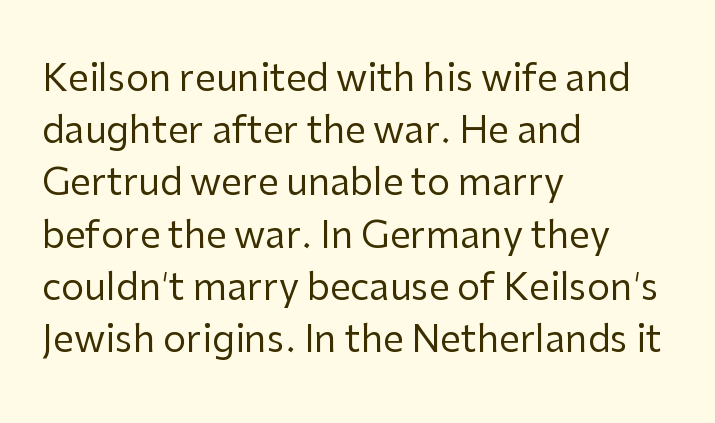
The image shows 37 px regular-weight sans-serif type, upright; set left-aligned, normal line spacing (1.41x), normal letter spacing, not underlined; low stroke contrast and a medium x-height.
